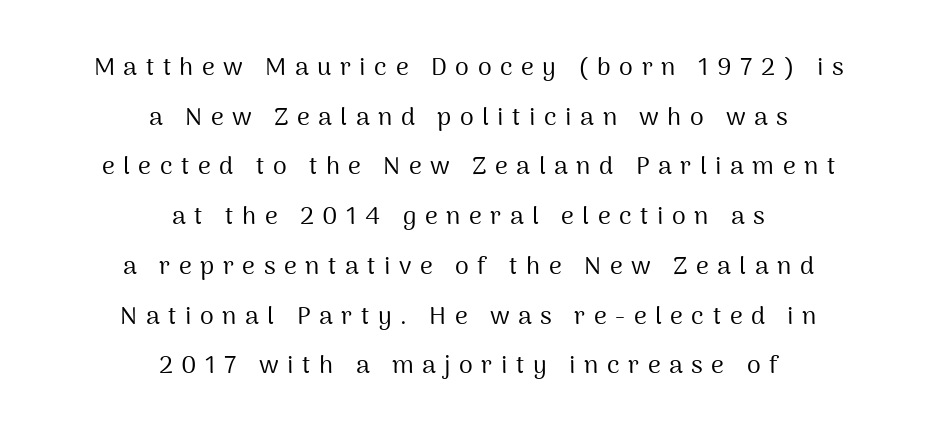
{"italic": "no", "bold": "no", "underline": "no", "align": "center", "line_spacing": "loose", "line_spacing_ratio": 1.99, "letter_spacing": "wide", "letter_spacing_em": 0.34, "glyph_px": 25}
